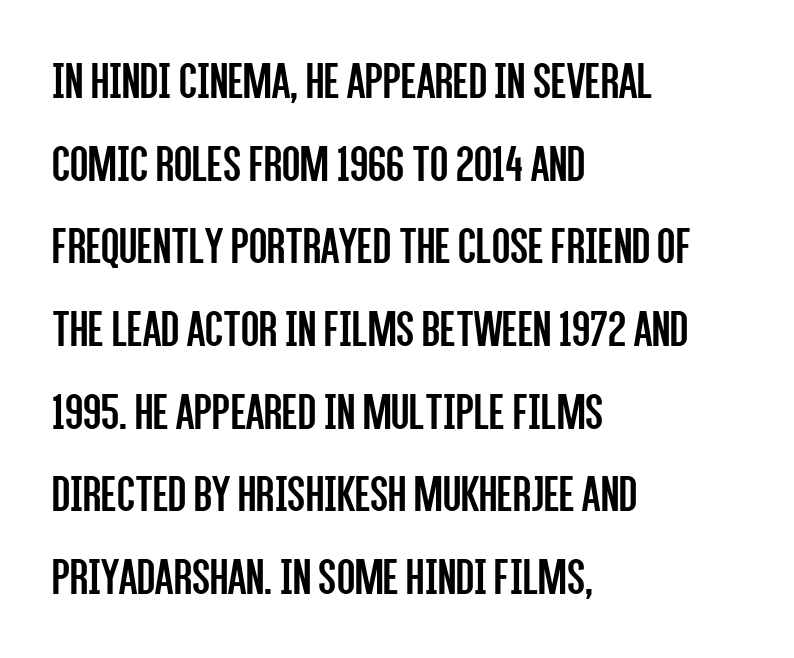
The font sits on the lighter half of the weight spectrum, regular included. The typography opts for an upright posture over an oblique one. Is this a fixed-width face? No — the glyphs have proportional, varying widths. The glyphs are unaccompanied by any horizontal stroke below them.
